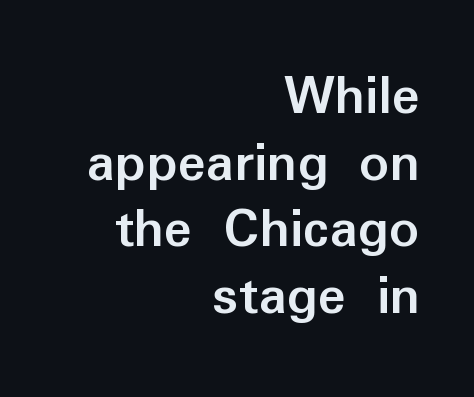
{"serif": "no", "italic": "no", "bold": "yes", "weight": "semibold", "width": "normal", "stroke_contrast": "low", "x_height": "medium", "monospaced": "no", "underline": "no", "align": "right", "line_spacing": "tight", "line_spacing_ratio": 1.13, "letter_spacing": "normal", "letter_spacing_em": 0.0, "glyph_px": 59}
